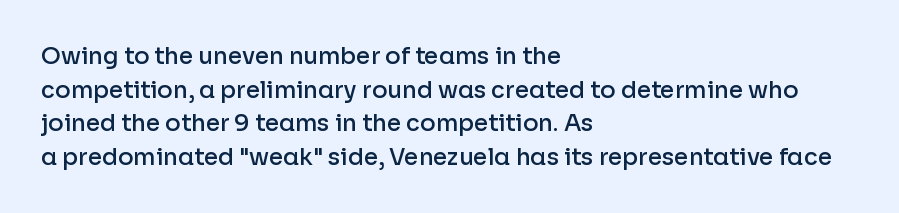
Is there any slant? The stems are plumb. Decoration check: the copy has no underline. Nothing unusual about the tracking: characters are spaced as the font intends. What weight is shown? A semibold, between regular and bold. The setting favours the left margin, as ordinary paragraphs usually do.
